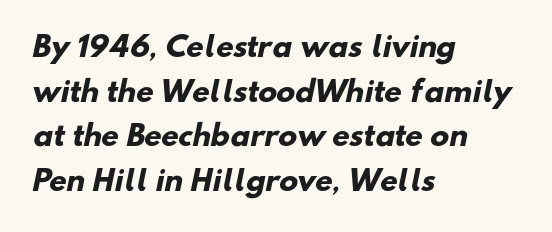
Varying glyph widths throughout — classic text-font behaviour. Compared with typical paragraphs, the rows here are spaced about the same. Nope, no serifs anywhere on these letters. The string is rendered with underlining switched off.
